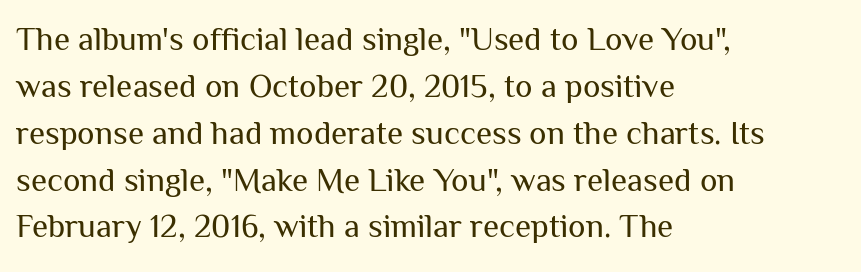
{"serif": "no", "italic": "no", "bold": "no", "weight": "regular", "width": "normal", "stroke_contrast": "medium", "x_height": "medium", "monospaced": "no", "underline": "no", "align": "left", "line_spacing": "normal", "line_spacing_ratio": 1.42, "letter_spacing": "normal", "letter_spacing_em": 0.0, "glyph_px": 33}
